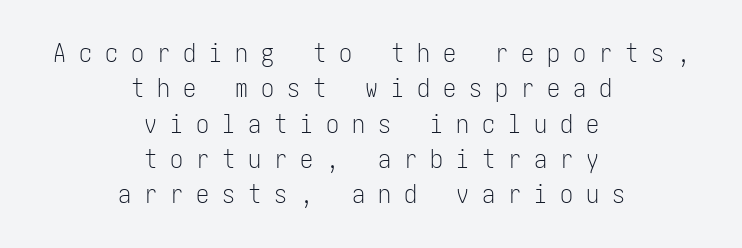
The passage shown has open, widely tracked lettering throughout. Clear beneath every line of the passage. The lettering stays uniformly vertical, giving the passage a roman look. The cut favours lightness, reaching ordinary text weight at its darkest.
